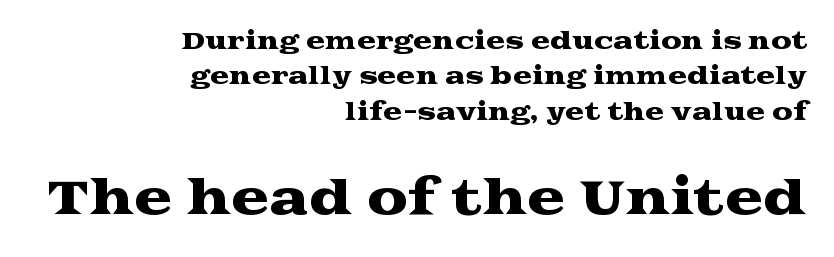
The image shows 46 px wide serif type, upright; set right-aligned, normal line spacing (1.54x), normal letter spacing, not underlined; the second (bottom) block is 2.0x larger; medium stroke contrast and a medium x-height.
